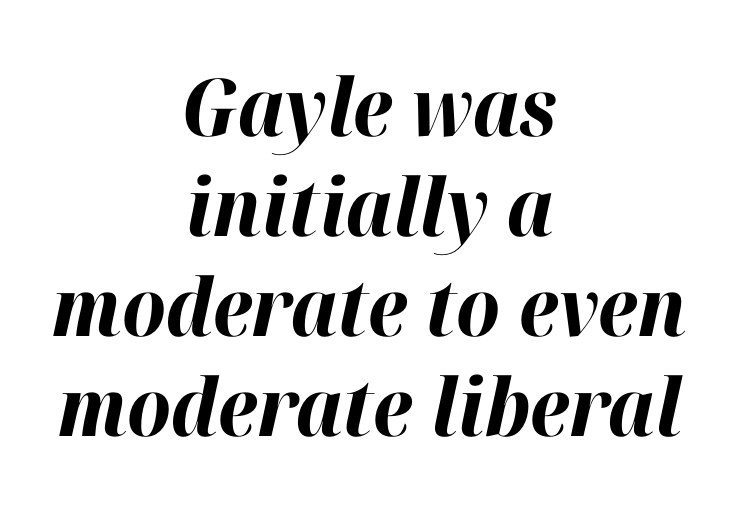
There's an unmistakable incline to the writing here. The whitespace from short lines is split evenly between both sides. These lines are rendered in a variable-pitch font. Weight check: bold — yes, fully. Leading matches the norm, producing a regular column. The face used here is rendered with its standard letterfit.
